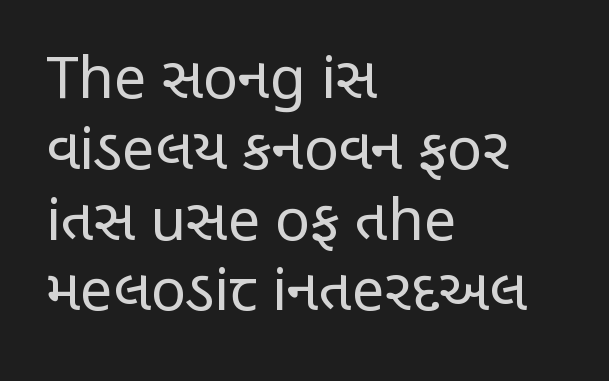
Q: Is the text bold? A: No.
Q: Is the text italic (slanted)? A: No, it is upright.
Q: Is the typeface a serif or a sans-serif typeface? A: Sans-serif.
Q: Is the text underlined? A: No.
Q: How is the paragraph aligned? A: Left-aligned.
Q: Is the spacing between letters normal or unusually wide? A: Normal.
Q: Width (condensed, normal, or wide)? A: Condensed.
Q: Stroke contrast? A: Low.
Q: x-height? A: Large.
Q: Monospaced? A: No.
